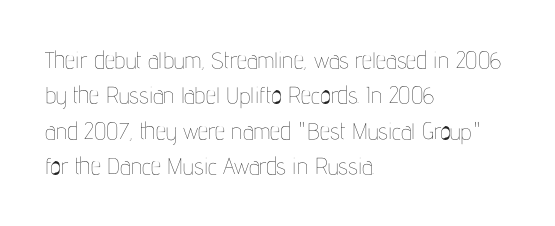
{"italic": "no", "bold": "no", "underline": "no", "align": "left", "line_spacing": "normal", "line_spacing_ratio": 1.54, "letter_spacing": "normal", "letter_spacing_em": 0.0, "glyph_px": 23}
